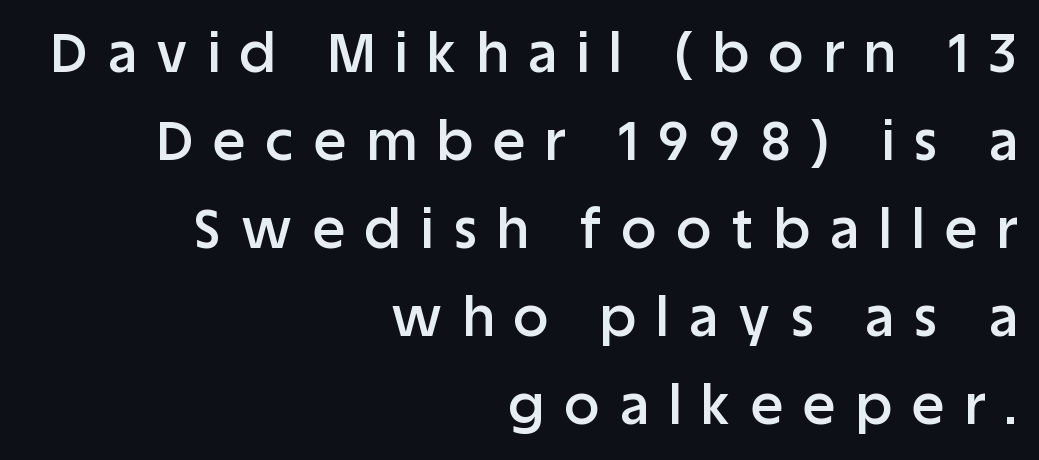
{"serif": "no", "italic": "no", "bold": "semi", "weight": "semibold", "width": "normal", "stroke_contrast": "low", "x_height": "large", "monospaced": "no", "underline": "no", "align": "right", "line_spacing": "normal", "line_spacing_ratio": 1.63, "letter_spacing": "wide", "letter_spacing_em": 0.38, "glyph_px": 54}
